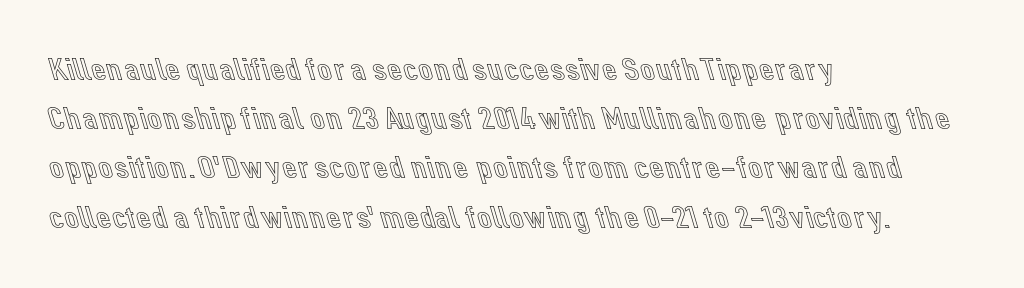
Q: Is the text italic (slanted)? A: Yes.
Q: Is the text underlined? A: No.
Q: How is the paragraph aligned? A: Left-aligned.
Q: Is the spacing between letters normal or unusually wide? A: Normal.
Q: Is the spacing between lines tight, normal or loose? A: Normal.
Q: Width (condensed, normal, or wide)? A: Normal.
Q: x-height? A: Medium.
Q: Monospaced? A: No.
